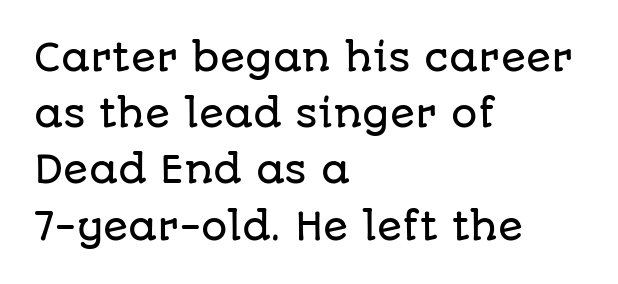
{"serif": "no", "italic": "no", "width": "normal", "stroke_contrast": "low", "x_height": "large", "monospaced": "no", "underline": "no", "align": "left", "line_spacing": "normal", "line_spacing_ratio": 1.52, "letter_spacing": "normal", "letter_spacing_em": 0.0, "glyph_px": 37}
